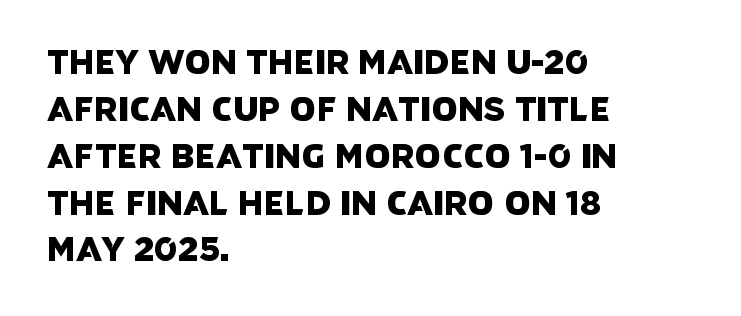
The image shows 33 px sans-serif type; set left-aligned, normal line spacing (1.42x), normal letter spacing, not underlined; low stroke contrast and a large x-height.
